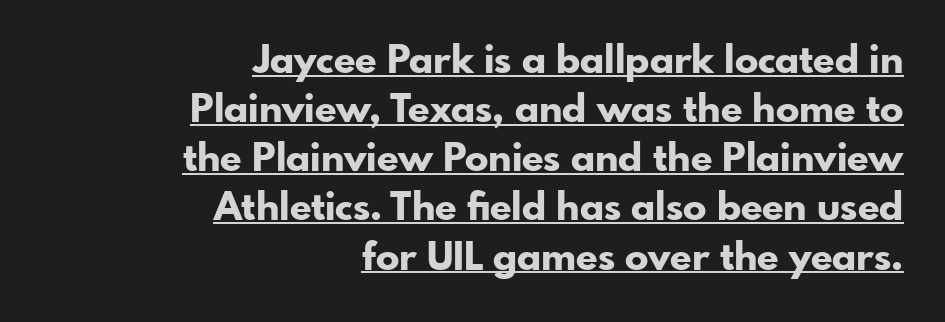
The image shows 39 px bold sans-serif type, upright; set right-aligned, normal line spacing (1.26x), normal letter spacing, underlined; low stroke contrast and a small x-height.
